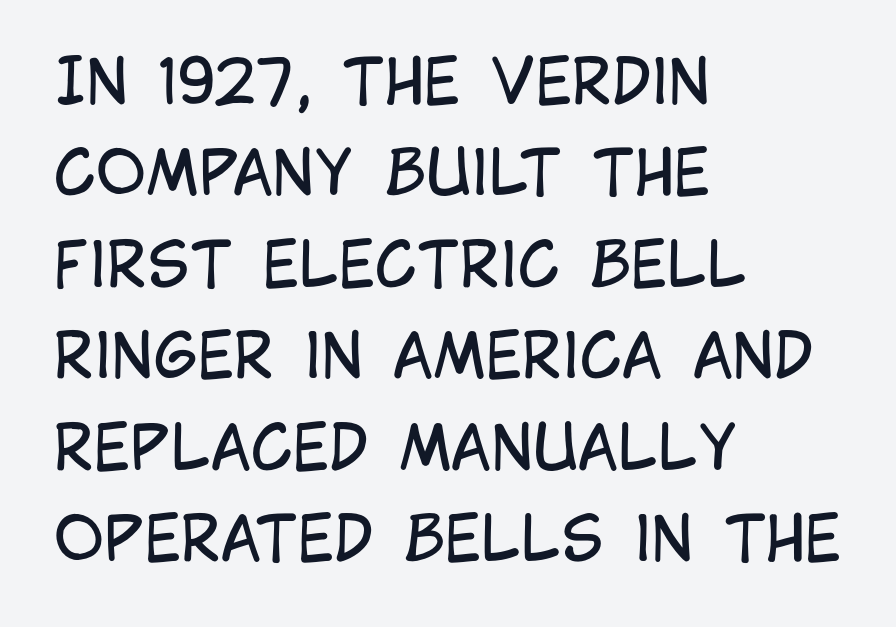
The image shows 61 px regular-weight, condensed sans-serif type, upright; set left-aligned, normal line spacing (1.5x), normal letter spacing, not underlined; low stroke contrast and a large x-height.
